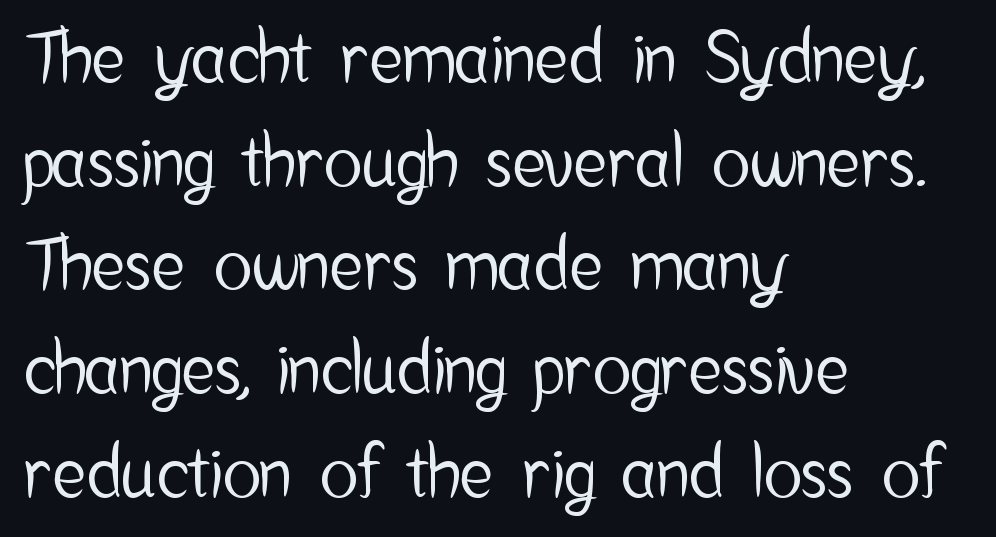
Is the block centered? No — it sits flush against the left margin. Standard letterfit; no display-style spreading of the glyphs. The foot of each line stays bare and open. A typesetter would call this proportional, since set widths differ per character. Each new line begins a customary step beneath the previous one.
